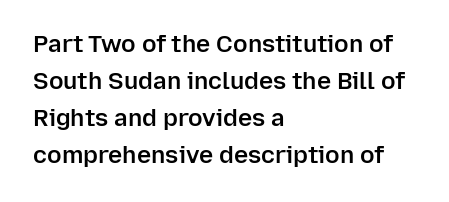
Leading matches the norm, producing a regular column. This is roman type, the default non-slanted kind. Students, note that the glyphs here touch the page at normal intervals. Anything drawn beneath the words? Only blank space.
